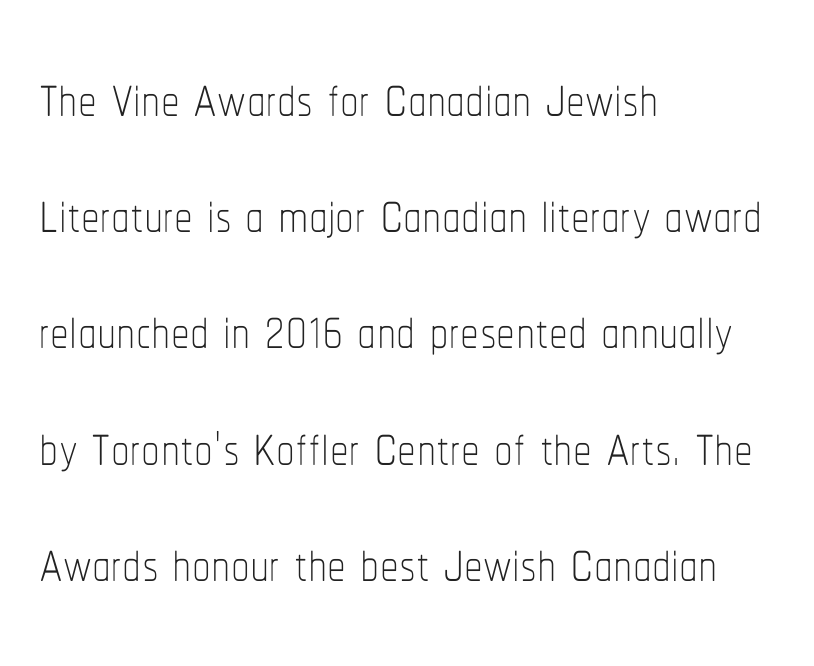
The image shows 75 px thin, condensed type, upright; set left-aligned, normal line spacing (1.55x), normal letter spacing, not underlined; low stroke contrast and a medium x-height.
